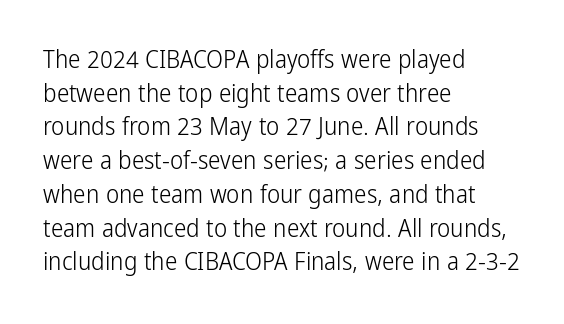
Honestly, there is no underline to notice here at all. When letters stand straight like this, we call the style roman or upright. The passage shown stacks its lines at a standard gap. Horizontal alignment here is leftward, the default for most running prose. Ink coverage per letter is moderate at most.
